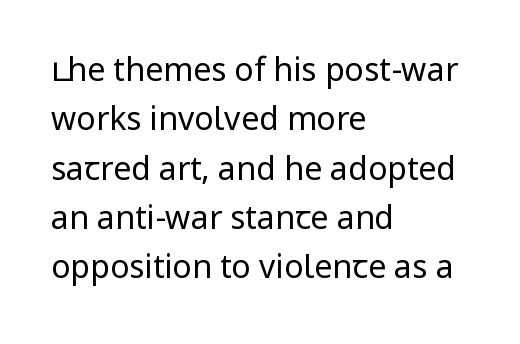
A quiet, ordinary-to-light weight characterises the typeface. These lines are rendered in a variable-pitch font. These lines keep a tight, regular rhythm from letter to letter. The characters display no serif detailing; their extremities are plain. Unlike italic type, these characters show no tilt at all.
